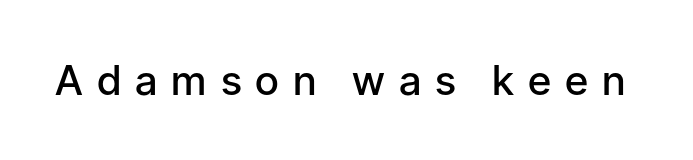
Does the type have serifs? No, each stem ends abruptly. The area under the type is left untouched. These lines have a slow, spaced-out rhythm from letter to letter. Designer's note — italics off, roman on. Stems and bowls a touch heavier than normal — semibold. Is this a fixed-width face? No — the glyphs have proportional, varying widths.
